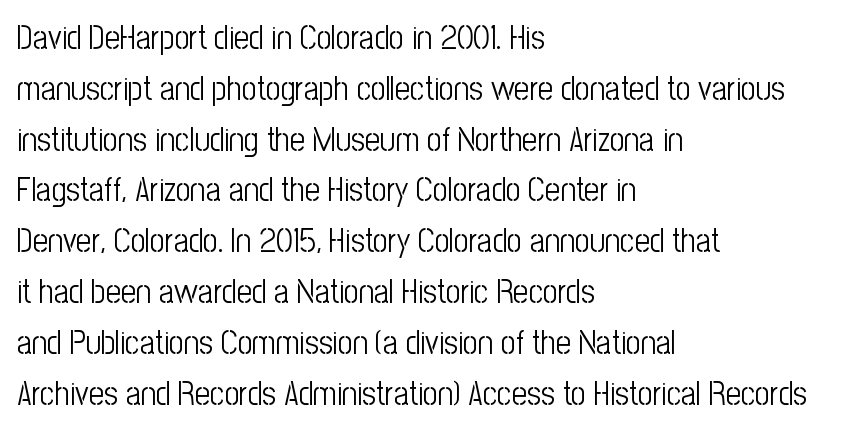
Posture: upright roman. Looks like regular typesetting: each glyph gets only the width it needs. The paragraph has a hard left edge and a soft right edge. A quiet, ordinary-to-light weight characterises the typeface.
